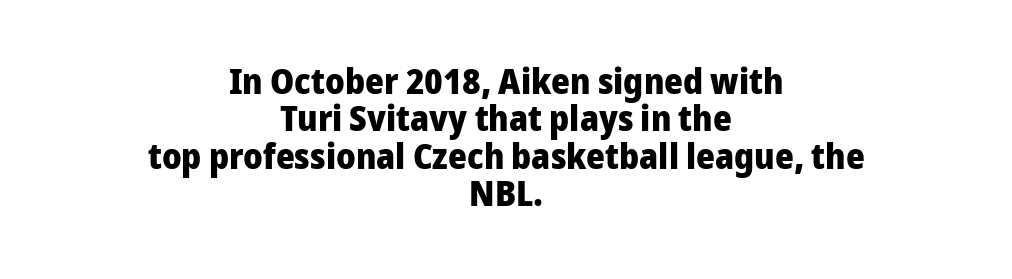
{"serif": "no", "italic": "no", "bold": "yes", "weight": "heavy", "width": "normal", "stroke_contrast": "low", "x_height": "medium", "monospaced": "no", "underline": "no", "align": "center", "line_spacing": "tight", "line_spacing_ratio": 1.04, "letter_spacing": "normal", "letter_spacing_em": 0.0, "glyph_px": 36}
